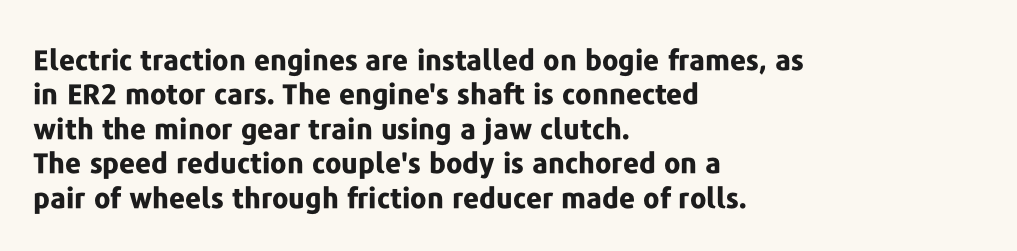
Look at the stroke-to-counter ratio: heavy, a bold. One-word summary of the alignment: left. Is the letter spacing exaggerated? No — it looks like the ordinary default. Look at the bottom of the vertical strokes: they stop flat, with no serifs.
